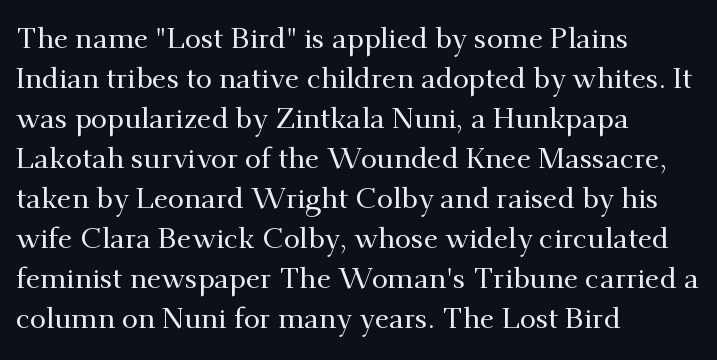
{"serif": "yes", "italic": "no", "width": "normal", "stroke_contrast": "medium", "x_height": "small", "monospaced": "no", "underline": "no", "align": "left", "line_spacing": "normal", "line_spacing_ratio": 1.38, "letter_spacing": "normal", "letter_spacing_em": 0.0, "glyph_px": 29}
